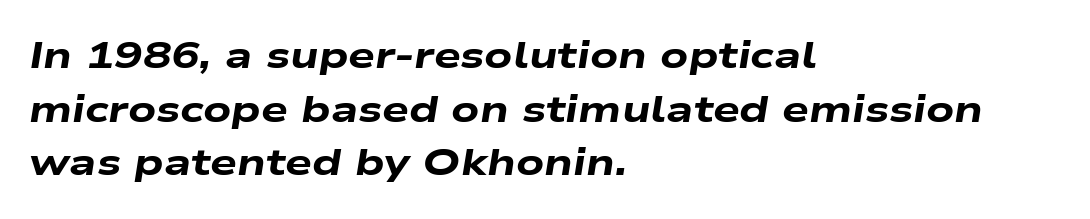
{"italic": "yes", "lean": "right", "slant_degrees": 9, "bold": "yes", "weight": "heavy", "width": "wide", "stroke_contrast": "low", "x_height": "medium", "monospaced": "no", "underline": "no", "align": "left", "line_spacing": "normal", "line_spacing_ratio": 1.41, "letter_spacing": "normal", "letter_spacing_em": 0.0, "glyph_px": 38}
